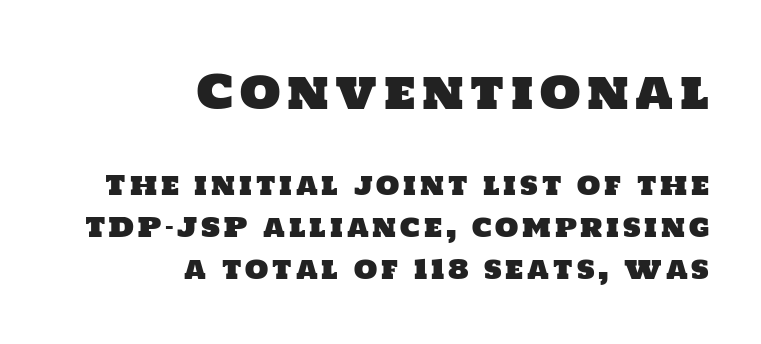
{"serif": "no", "width": "normal", "stroke_contrast": "low", "x_height": "large", "monospaced": "no", "underline": "no", "align": "right", "line_spacing": "normal", "line_spacing_ratio": 1.55, "larger_block": "first", "size_ratio": 1.74, "glyph_px": 47}
